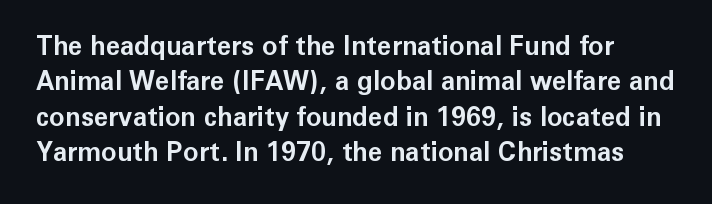
Q: Is the text bold? A: Yes.
Q: Is the text italic (slanted)? A: No, it is upright.
Q: Is the text underlined? A: No.
Q: Is the spacing between letters normal or unusually wide? A: Normal.
Q: Is the spacing between lines tight, normal or loose? A: Normal.
